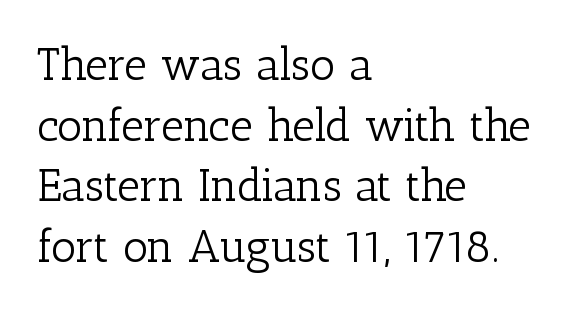
Q: Is the text bold? A: No.
Q: Is the text italic (slanted)? A: No, it is upright.
Q: Is the typeface a serif or a sans-serif typeface? A: Serif.
Q: Is the text underlined? A: No.
Q: How is the paragraph aligned? A: Left-aligned.
Q: Is the spacing between letters normal or unusually wide? A: Normal.
Q: Is the spacing between lines tight, normal or loose? A: Normal.
Q: Width (condensed, normal, or wide)? A: Normal.
Q: Stroke contrast? A: Low.
Q: x-height? A: Medium.
Q: Monospaced? A: No.
